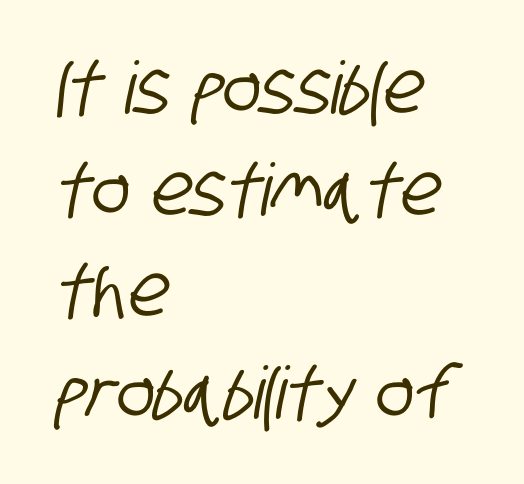
This sample keeps an unexceptional amount of space between lines. The gaps between neighbouring characters are ordinary and unremarkable. The letters advance in unequal steps, a hallmark of proportional type. Does the copy run flush right? No — it runs flush left. The characters display no serif detailing; their extremities are plain.
